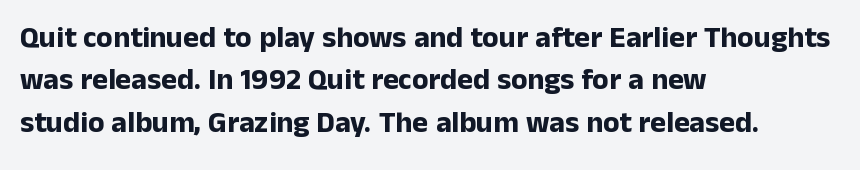
The image shows 30 px bold sans-serif type, upright; set left-aligned, normal line spacing (1.41x), normal letter spacing, not underlined; low stroke contrast and a medium x-height.
